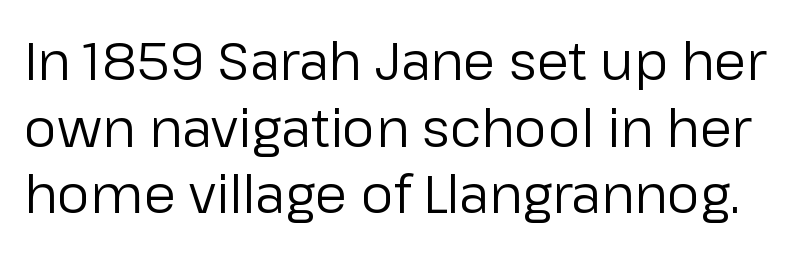
{"serif": "no", "italic": "no", "bold": "no", "weight": "regular", "width": "normal", "stroke_contrast": "low", "x_height": "medium", "monospaced": "no", "underline": "no", "line_spacing": "normal", "line_spacing_ratio": 1.28, "letter_spacing": "normal", "letter_spacing_em": 0.0, "glyph_px": 52}
